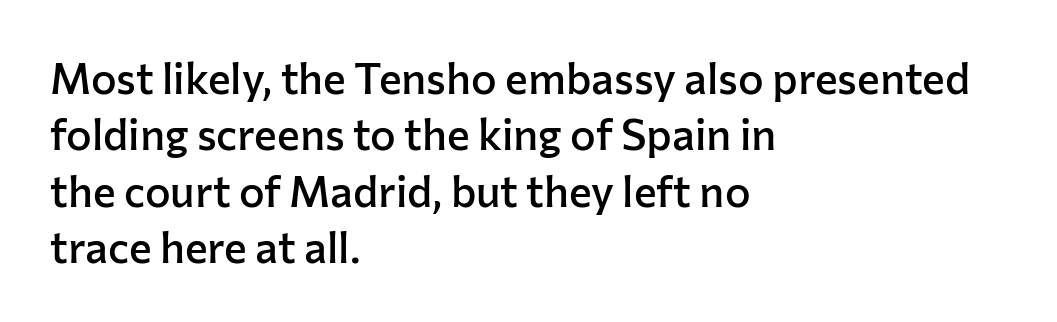
Q: Is the text bold? A: Semi-bold.
Q: Is the text italic (slanted)? A: No, it is upright.
Q: Is the typeface a serif or a sans-serif typeface? A: Sans-serif.
Q: Is the text underlined? A: No.
Q: How is the paragraph aligned? A: Left-aligned.
Q: Is the spacing between letters normal or unusually wide? A: Normal.
Q: Is the spacing between lines tight, normal or loose? A: Normal.
Q: Width (condensed, normal, or wide)? A: Normal.
Q: Stroke contrast? A: Low.
Q: x-height? A: Medium.
Q: Monospaced? A: No.
